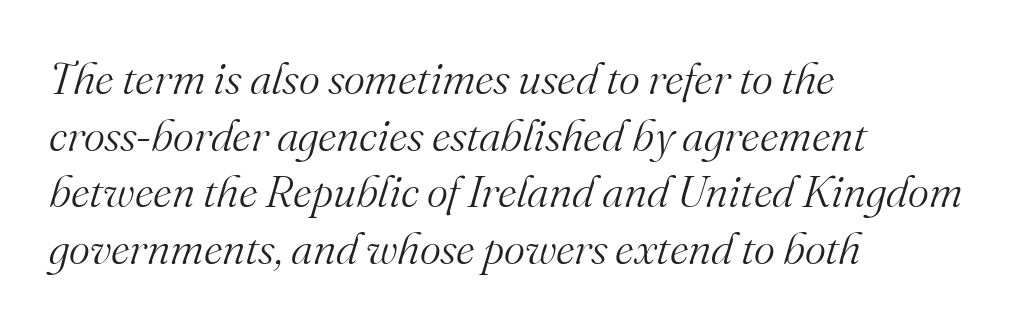
Q: Is the text bold? A: No.
Q: Is the text italic (slanted)? A: Yes, it leans right by about 16 degrees.
Q: Is the typeface a serif or a sans-serif typeface? A: Serif.
Q: Is the text underlined? A: No.
Q: How is the paragraph aligned? A: Left-aligned.
Q: Is the spacing between letters normal or unusually wide? A: Normal.
Q: Is the spacing between lines tight, normal or loose? A: Normal.
Q: Width (condensed, normal, or wide)? A: Normal.
Q: Stroke contrast? A: Medium.
Q: x-height? A: Small.
Q: Monospaced? A: No.
